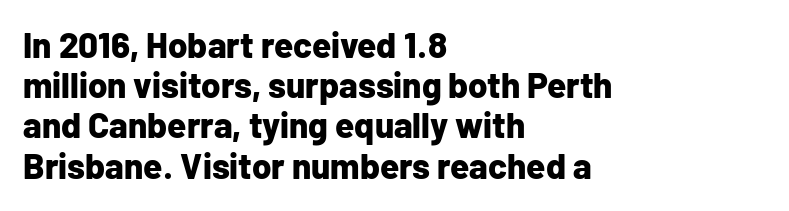
{"serif": "no", "italic": "no", "bold": "yes", "weight": "bold", "width": "normal", "stroke_contrast": "low", "x_height": "medium", "monospaced": "no", "underline": "no", "align": "left", "line_spacing": "tight", "line_spacing_ratio": 1.15, "letter_spacing": "normal", "letter_spacing_em": 0.0, "glyph_px": 35}
